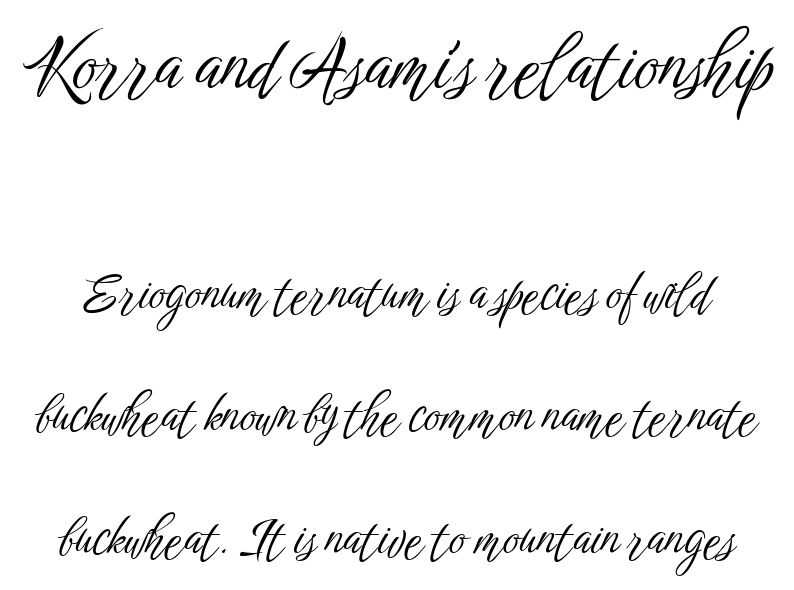
Q: Is the text bold? A: No.
Q: Is the text italic (slanted)? A: Yes.
Q: Is the typeface a serif or a sans-serif typeface? A: Sans-serif.
Q: Is the text underlined? A: No.
Q: Is the spacing between letters normal or unusually wide? A: Normal.
Q: Is the spacing between lines tight, normal or loose? A: Loose.
Q: Which block of text is set in a larger size, the first (top) or the second (bottom)? A: The first (top) one.
Q: Width (condensed, normal, or wide)? A: Condensed.
Q: Stroke contrast? A: Low.
Q: x-height? A: Medium.
Q: Monospaced? A: No.
